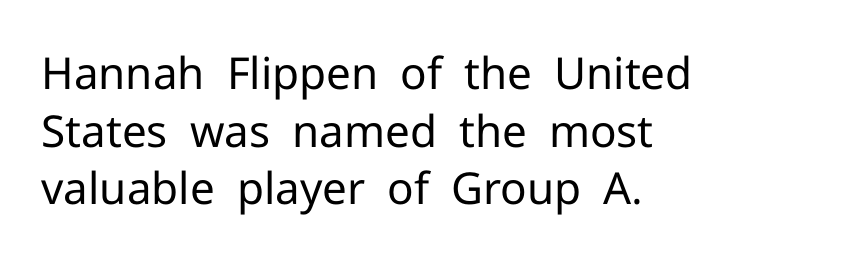
The setting favours the left margin, as ordinary paragraphs usually do. The designer went with a sans here, leaving each stem footless. The lettering stays uniformly vertical, giving the passage a roman look. Proportional: the letters do not fall into vertical columns.
